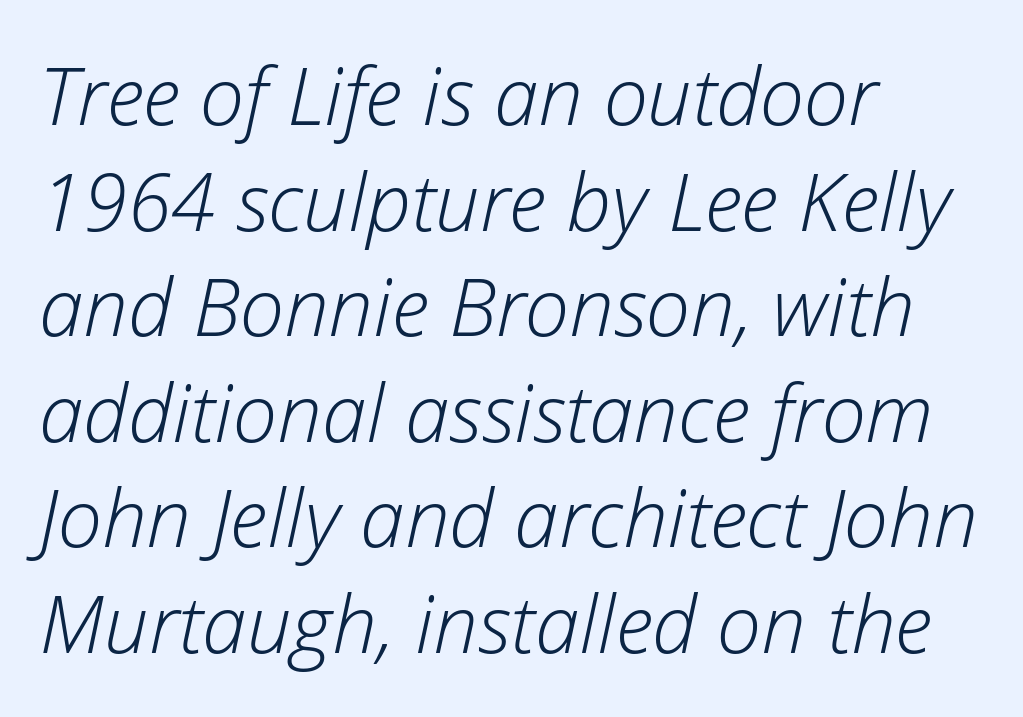
On a weight scale, this lands at 450 or below. The designer left line spacing at the default. Default kerning and tracking; the words read as compact shapes. The specimen omits any rule beneath the text block's lines. When letters slant like this, we call the style italic.
